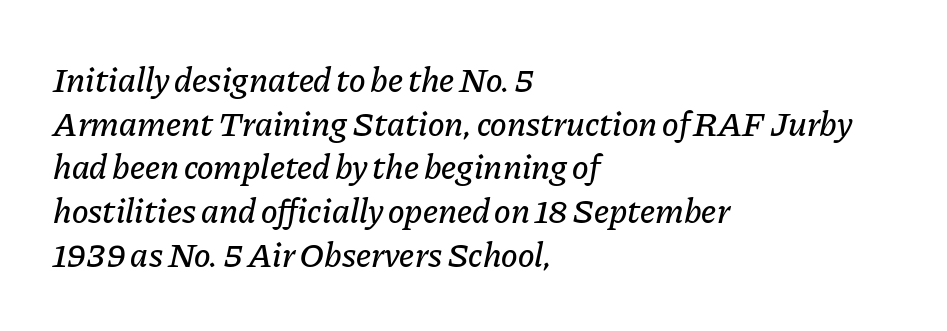
{"italic": "yes", "lean": "right", "slant_degrees": 11, "width": "normal", "stroke_contrast": "low", "x_height": "medium", "monospaced": "no", "underline": "no", "align": "left", "line_spacing": "normal", "line_spacing_ratio": 1.25, "letter_spacing": "normal", "letter_spacing_em": 0.0, "glyph_px": 35}
